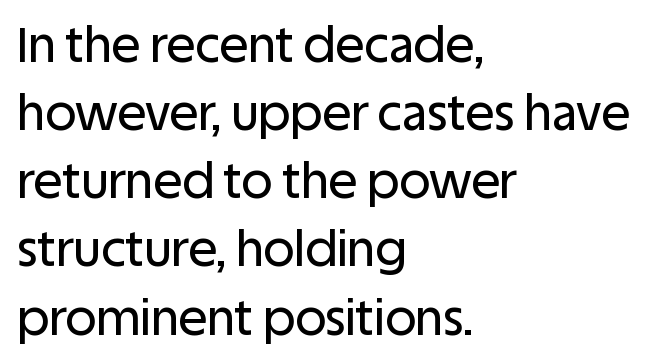
Vertical strokes here are truly vertical. Reading down the block, your eye returns to a fixed left position each line. Successive baselines arrive at the customary interval. Between one letter and the next there's only the usual sliver of space. The designer went with a sans here, leaving each stem footless.
